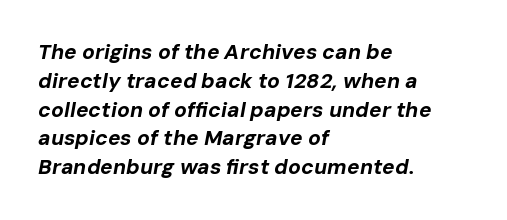
Normally led — the rows are evenly, conventionally spaced. Designer's note — italics engaged. Plenty of ink on the page — the face is bold. A typesetter would call this zero additional tracking. Alignment: flush left.
